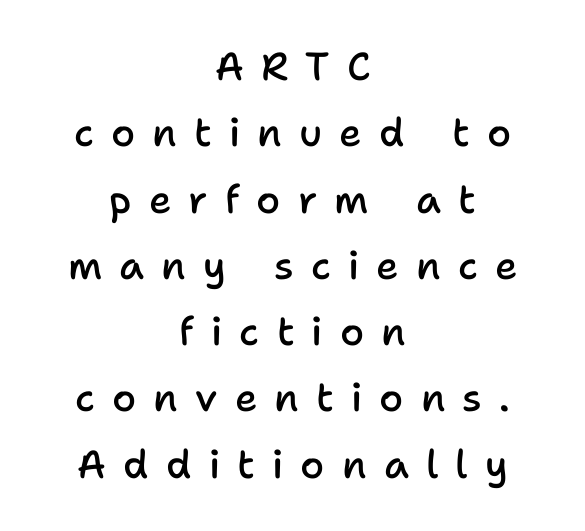
In terms of weight, the rendering is demibold, just under bold. Where is the straight margin? There isn't one; the lines are centered. A sans-serif font was chosen for this passage. Bare-footed words on every line. Look at the tracking — it's clearly loosened, letters drifting apart.
